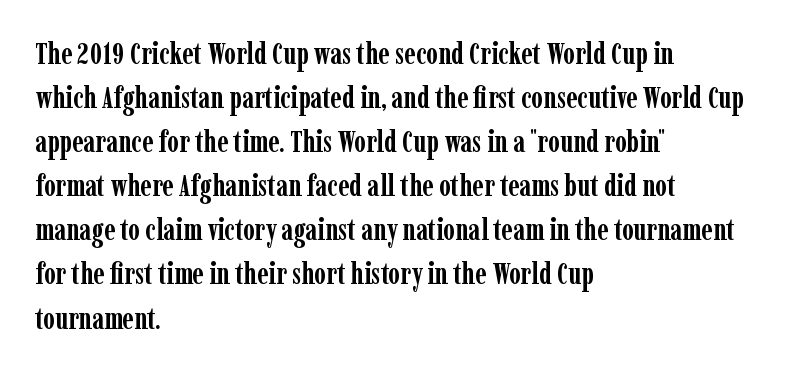
Q: Is the text bold? A: Yes.
Q: Is the text italic (slanted)? A: No, it is upright.
Q: Is the typeface a serif or a sans-serif typeface? A: Serif.
Q: Is the text underlined? A: No.
Q: How is the paragraph aligned? A: Left-aligned.
Q: Is the spacing between letters normal or unusually wide? A: Normal.
Q: Is the spacing between lines tight, normal or loose? A: Normal.
Q: Width (condensed, normal, or wide)? A: Condensed.
Q: Stroke contrast? A: Low.
Q: x-height? A: Medium.
Q: Monospaced? A: No.
